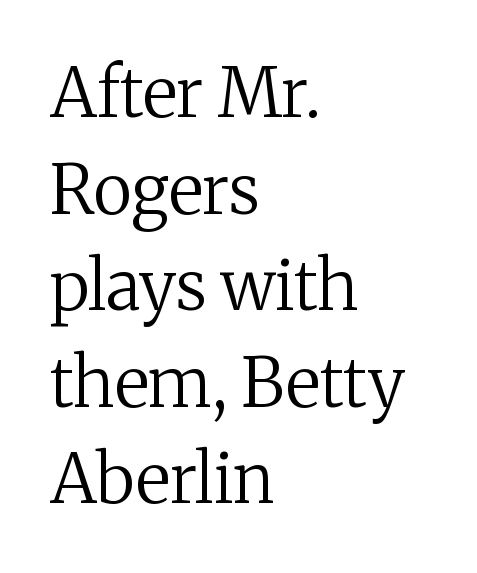
Only glyphs here, with clear space below each row. Old-style or modern, the face here clearly has serifs. Which margin do the lines hug? The left one — the right edge is uneven. A normal amount of white space separates one row of letters from the next. Every character sits straight up, as roman type does.
